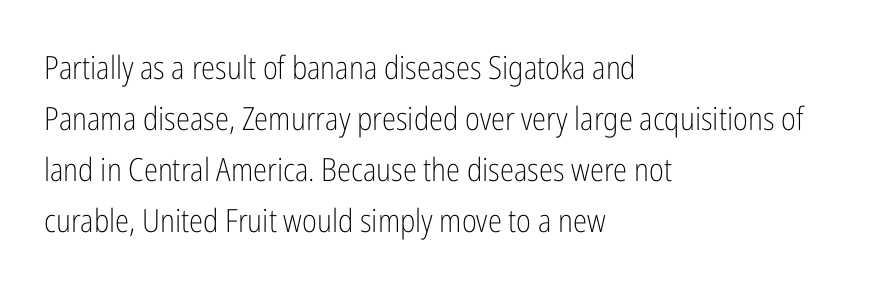
The image shows 32 px light, condensed sans-serif type, upright; set left-aligned, normal line spacing (1.59x), normal letter spacing, not underlined; low stroke contrast and a medium x-height.
